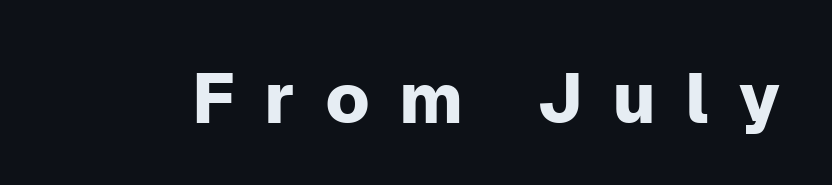
The image shows 71 px sans-serif type, upright; set unusually wide letter spacing (+0.41 em), not underlined; low stroke contrast and a medium x-height.
